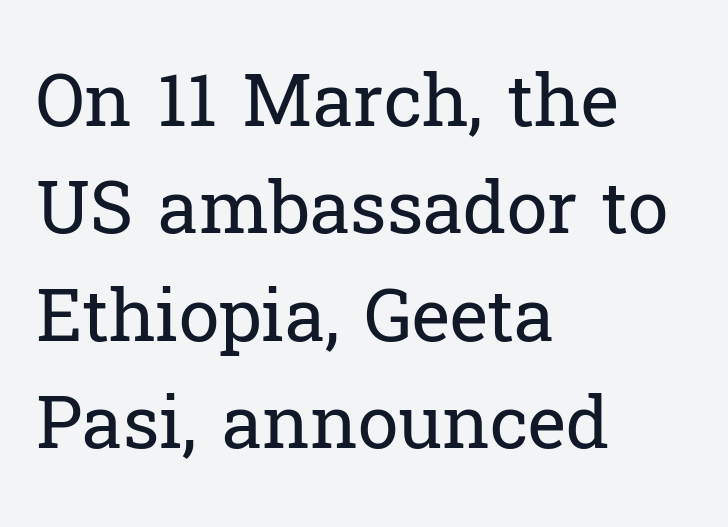
The image shows 73 px regular-weight serif type, upright; set left-aligned, normal line spacing (1.47x), normal letter spacing, not underlined; low stroke contrast and a medium x-height.
